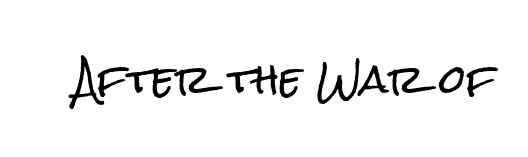
Font category for this specimen: sans-serif. These lines keep a tight, regular rhythm from letter to letter. Ascenders rise straight up at ninety degrees. The specimen omits any rule beneath the text block's lines. The letters advance in unequal steps, a hallmark of proportional type.
